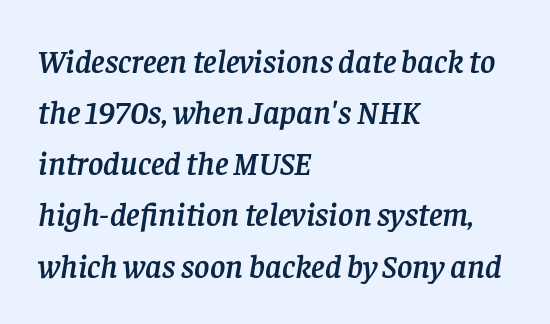
Q: Is the text italic (slanted)? A: Yes, it leans right by about 8 degrees.
Q: Is the typeface a serif or a sans-serif typeface? A: Serif.
Q: Is the text underlined? A: No.
Q: How is the paragraph aligned? A: Left-aligned.
Q: Is the spacing between letters normal or unusually wide? A: Normal.
Q: Is the spacing between lines tight, normal or loose? A: Normal.
Q: Width (condensed, normal, or wide)? A: Normal.
Q: Stroke contrast? A: Low.
Q: x-height? A: Large.
Q: Monospaced? A: No.
